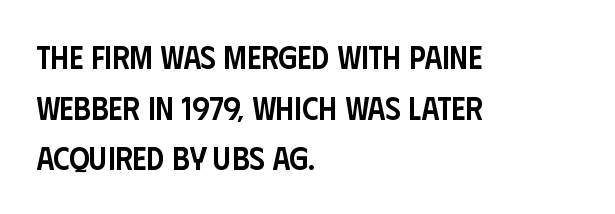
Q: Is the text bold? A: Semi-bold.
Q: Is the text italic (slanted)? A: No, it is upright.
Q: Is the typeface a serif or a sans-serif typeface? A: Sans-serif.
Q: Is the text underlined? A: No.
Q: How is the paragraph aligned? A: Left-aligned.
Q: Is the spacing between letters normal or unusually wide? A: Normal.
Q: Is the spacing between lines tight, normal or loose? A: Normal.
Q: Width (condensed, normal, or wide)? A: Condensed.
Q: Stroke contrast? A: Low.
Q: x-height? A: Large.
Q: Monospaced? A: No.
